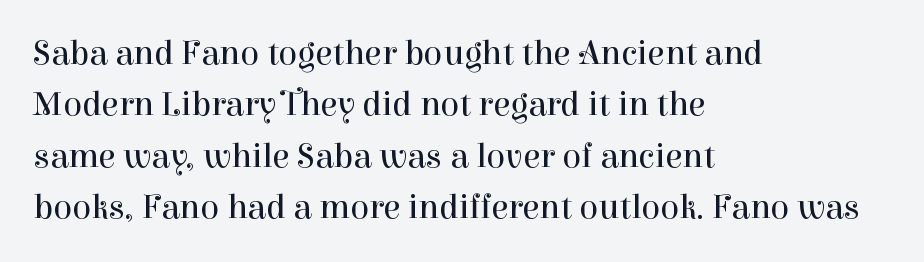
Q: Is the text bold? A: No.
Q: Is the text italic (slanted)? A: No, it is upright.
Q: Is the typeface a serif or a sans-serif typeface? A: Serif.
Q: Is the text underlined? A: No.
Q: How is the paragraph aligned? A: Left-aligned.
Q: Is the spacing between letters normal or unusually wide? A: Normal.
Q: Is the spacing between lines tight, normal or loose? A: Normal.
Q: Width (condensed, normal, or wide)? A: Normal.
Q: Stroke contrast? A: High.
Q: x-height? A: Medium.
Q: Monospaced? A: No.
